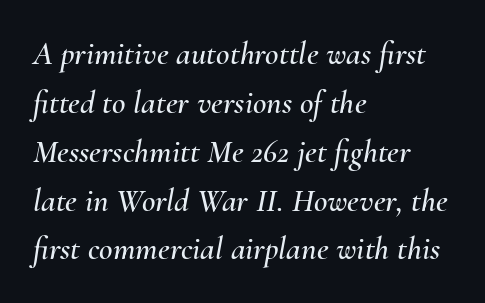
{"italic": "yes", "lean": "right", "slant_degrees": 10, "width": "normal", "stroke_contrast": "medium", "x_height": "small", "monospaced": "no", "underline": "no", "align": "left", "line_spacing": "normal", "line_spacing_ratio": 1.48, "letter_spacing": "normal", "letter_spacing_em": 0.0, "glyph_px": 33}
